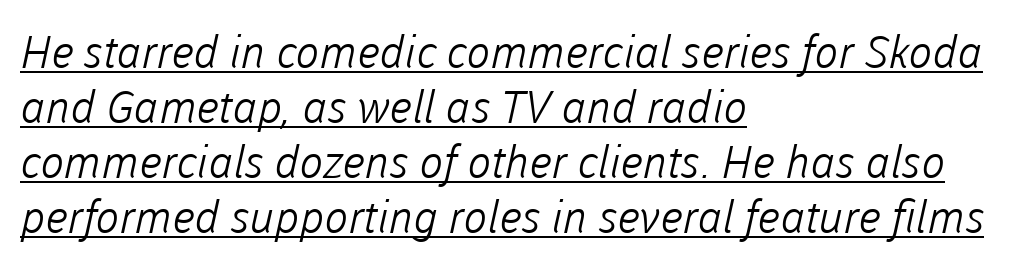
The image shows 45 px light sans-serif type; set left-aligned, line spacing 1.22x, normal letter spacing, underlined; low stroke contrast and a medium x-height.
